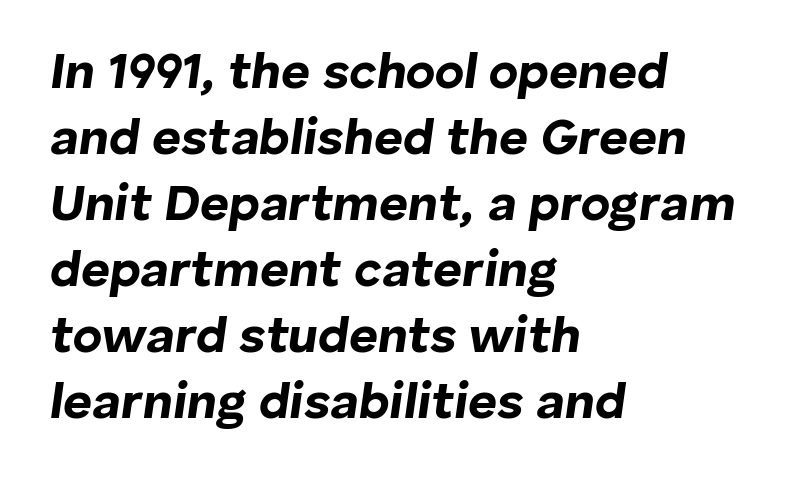
{"italic": "yes", "lean": "right", "slant_degrees": 8, "bold": "yes", "weight": "bold", "width": "normal", "stroke_contrast": "low", "x_height": "medium", "monospaced": "no", "underline": "no", "align": "left", "line_spacing": "normal", "line_spacing_ratio": 1.32, "letter_spacing": "normal", "letter_spacing_em": 0.0, "glyph_px": 50}
